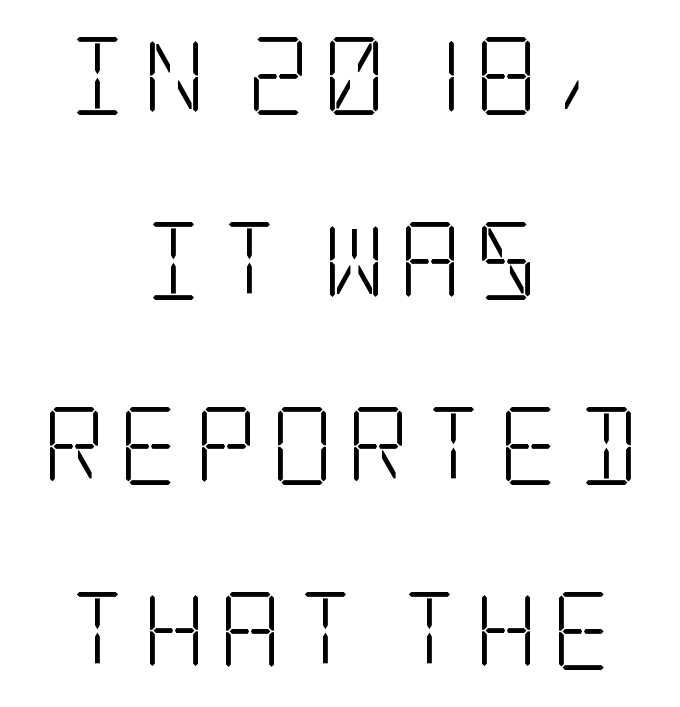
The image shows 78 px light, condensed serif type, upright; set centered, loose line spacing (2.37x), not underlined; low stroke contrast and a large x-height.
